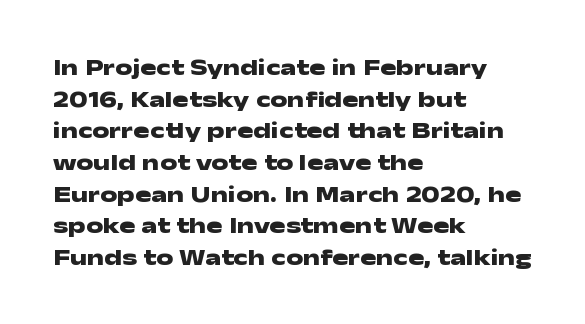
{"italic": "no", "bold": "yes", "underline": "no", "align": "left", "line_spacing": "normal", "line_spacing_ratio": 1.32, "letter_spacing": "normal", "letter_spacing_em": 0.0, "glyph_px": 24}
